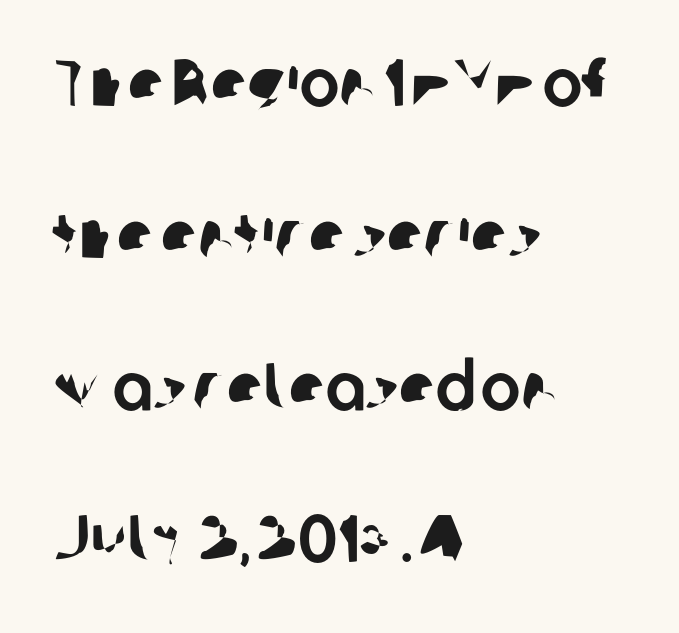
{"serif": "no", "width": "normal", "stroke_contrast": "low", "x_height": "medium", "monospaced": "no", "underline": "no", "align": "left", "line_spacing": "loose", "line_spacing_ratio": 2.27, "letter_spacing": "normal", "letter_spacing_em": 0.0, "glyph_px": 67}
